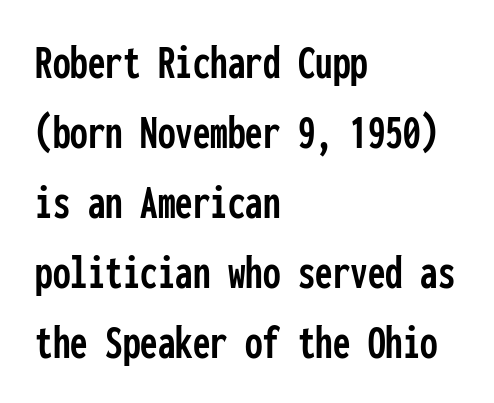
The vertical gap from one line to the next is medium. You can tell from the bare stems that sans-serif type was used. Is the letter spacing exaggerated? No — it looks like the ordinary default. The specimen reads as upright at a glance. Every row of glyphs begins at an identical x-position on the left.
